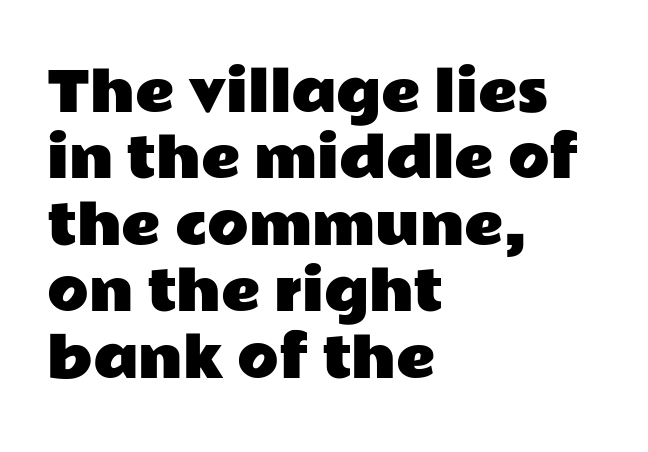
Quick note: underline off. Character widths vary here, with narrow letters taking less room than wide ones. The letters sit at their default tracking, neither squeezed nor spread. The rag falls on the right side of this text block. A typesetter would label this face a sans.
